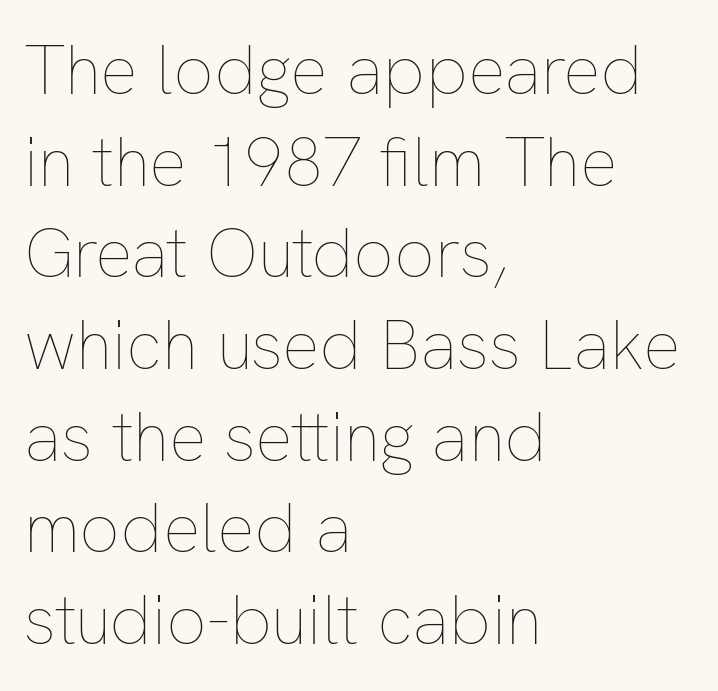
Bare-footed words on every line. Each letter keeps its own natural width here, so spacing adapts to shape. No letter is thick-stroked: the sample isn't bold. Students, observe: this is what conventionally led text looks like. Typeset ragged right — the left edge is the straight one.
